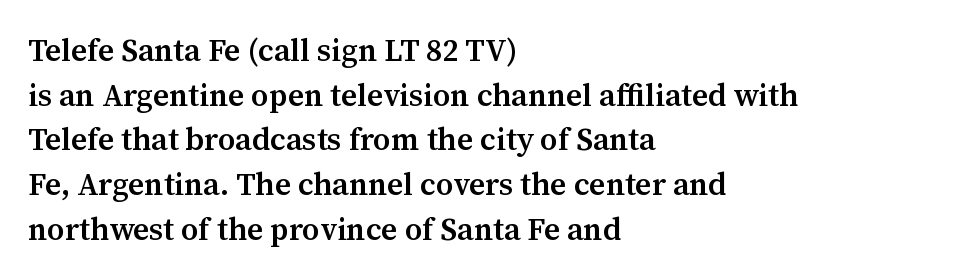
The image shows 31 px semibold serif type, upright; set left-aligned, normal line spacing (1.44x), normal letter spacing, not underlined; medium stroke contrast and a medium x-height.
